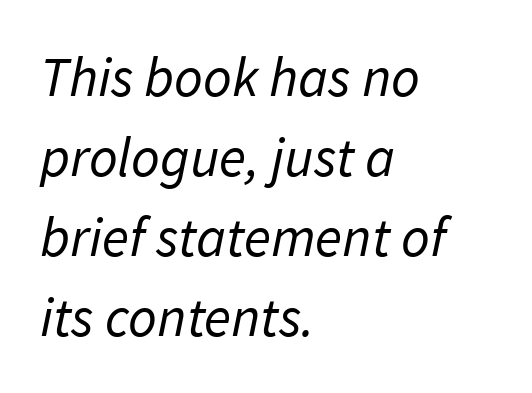
Unlike a traditional serif, this face leaves its strokes unadorned. Each word holds together tightly as a unit, with standard inter-letter gaps. Stems and bowls with no extra thickness — not bold. A student would call this left alignment; a typographer would say flush left, rag right. The rows are spaced the way most documents space them.
